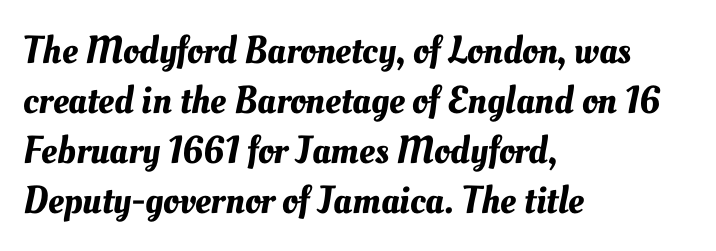
The image shows 39 px text type; set left-aligned, normal line spacing (1.28x), normal letter spacing, not underlined; medium stroke contrast and a small x-height.
